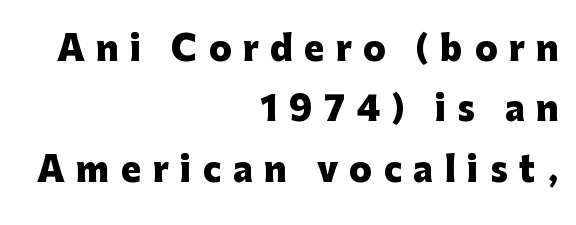
Q: Is the text bold? A: Yes.
Q: Is the text italic (slanted)? A: No, it is upright.
Q: Is the typeface a serif or a sans-serif typeface? A: Sans-serif.
Q: Is the text underlined? A: No.
Q: How is the paragraph aligned? A: Right-aligned.
Q: Is the spacing between letters normal or unusually wide? A: Unusually wide.
Q: Width (condensed, normal, or wide)? A: Normal.
Q: Stroke contrast? A: Low.
Q: x-height? A: Medium.
Q: Monospaced? A: No.
